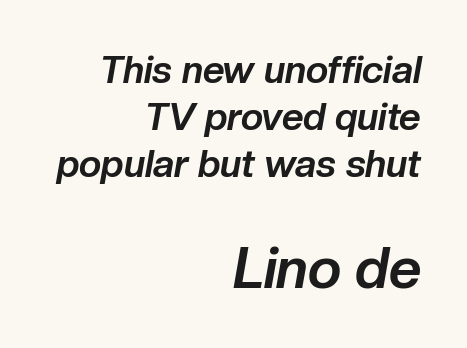
The image shows 57 px bold type, italic (leaning right); set right-aligned, line spacing 1.24x, normal letter spacing, not underlined; the second (bottom) block is 1.5x larger; low stroke contrast and a medium x-height.
